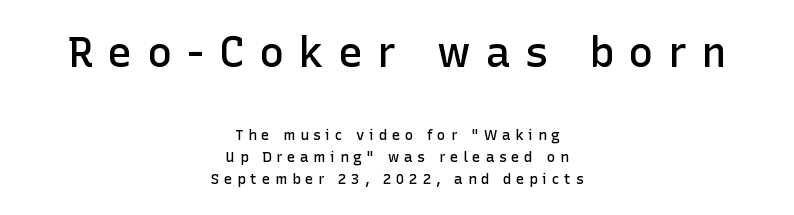
The image shows 42 px semibold sans-serif type, upright; set centered, normal line spacing (1.56x), unusually wide letter spacing (+0.34 em), not underlined; the first (top) block is 3.0x larger; low stroke contrast and a medium x-height.
